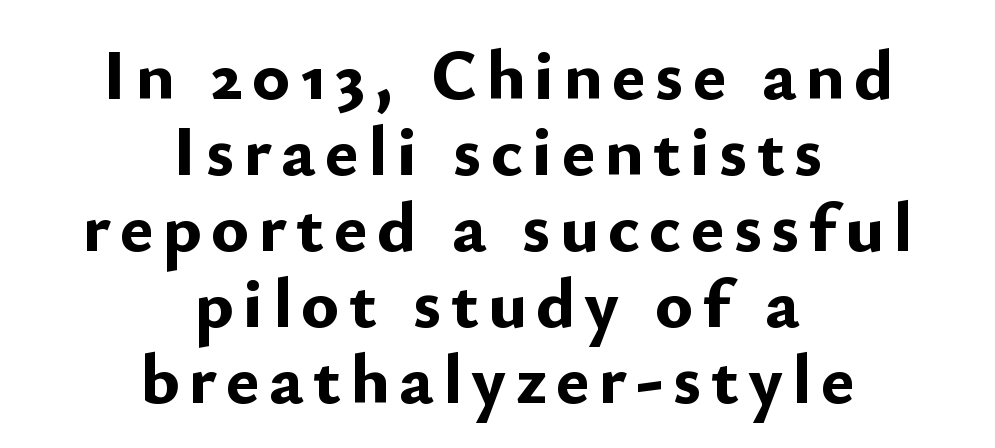
Q: Is the text bold? A: Yes.
Q: Is the text italic (slanted)? A: No, it is upright.
Q: Is the typeface a serif or a sans-serif typeface? A: Sans-serif.
Q: Is the text underlined? A: No.
Q: How is the paragraph aligned? A: Centered.
Q: Is the spacing between lines tight, normal or loose? A: Tight.
Q: Width (condensed, normal, or wide)? A: Normal.
Q: Stroke contrast? A: Low.
Q: x-height? A: Small.
Q: Monospaced? A: No.
